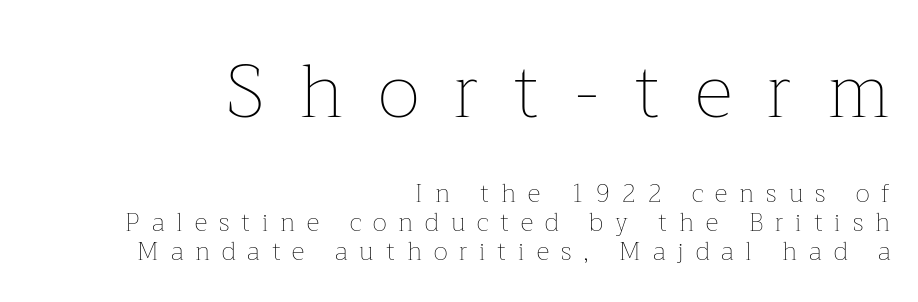
Q: Is the text bold? A: No.
Q: Is the text italic (slanted)? A: No, it is upright.
Q: Is the text underlined? A: No.
Q: How is the paragraph aligned? A: Right-aligned.
Q: Is the spacing between letters normal or unusually wide? A: Unusually wide.
Q: Is the spacing between lines tight, normal or loose? A: Tight.
Q: Which block of text is set in a larger size, the first (top) or the second (bottom)? A: The first (top) one.
Q: Width (condensed, normal, or wide)? A: Normal.
Q: Stroke contrast? A: Low.
Q: x-height? A: Medium.
Q: Monospaced? A: No.
